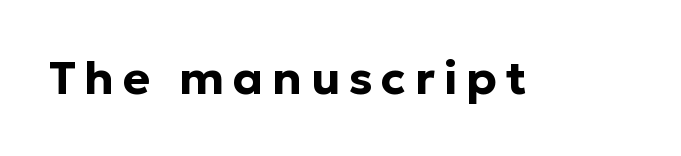
The image shows 46 px bold sans-serif type, upright; set not underlined; low stroke contrast and a medium x-height.
